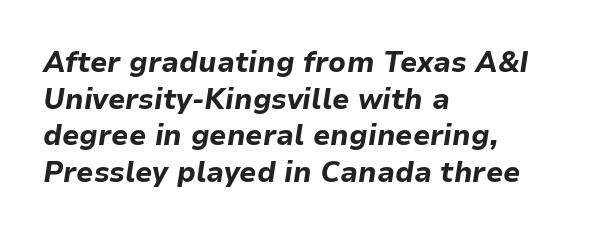
Q: Is the text bold? A: Yes.
Q: Is the text italic (slanted)? A: Yes, it leans right by about 9 degrees.
Q: Is the text underlined? A: No.
Q: How is the paragraph aligned? A: Left-aligned.
Q: Is the spacing between letters normal or unusually wide? A: Normal.
Q: Is the spacing between lines tight, normal or loose? A: Normal.
Q: Width (condensed, normal, or wide)? A: Normal.
Q: Stroke contrast? A: Low.
Q: x-height? A: Medium.
Q: Monospaced? A: No.
